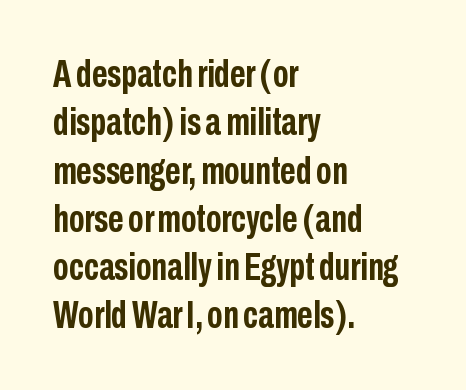
The paragraph shown leans on its left margin. The rendering uses natural spacing where letterforms have individual widths. How are the letters spaced? Ordinarily, with no added tracking. Only glyphs here, with clear space below each row.
